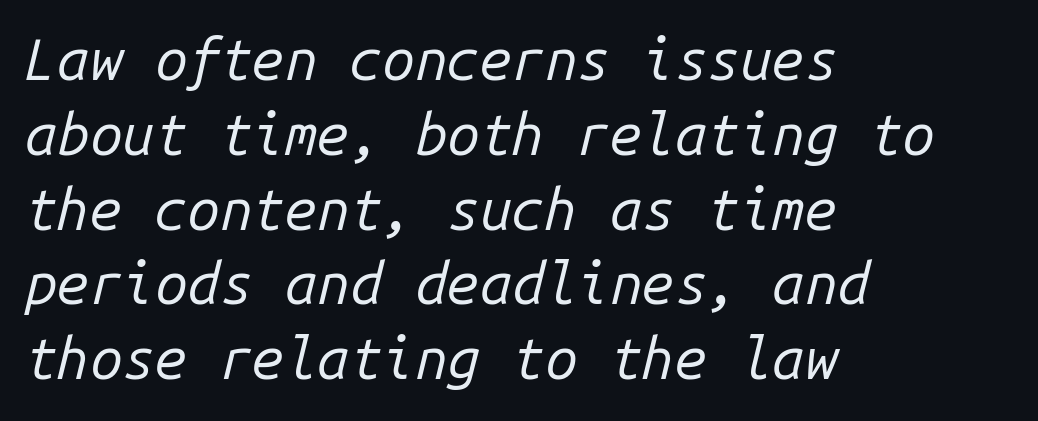
The image shows 58 px regular-weight type, italic (leaning right), monospaced; set left-aligned, normal line spacing (1.29x), normal letter spacing, not underlined; low stroke contrast and a medium x-height.
